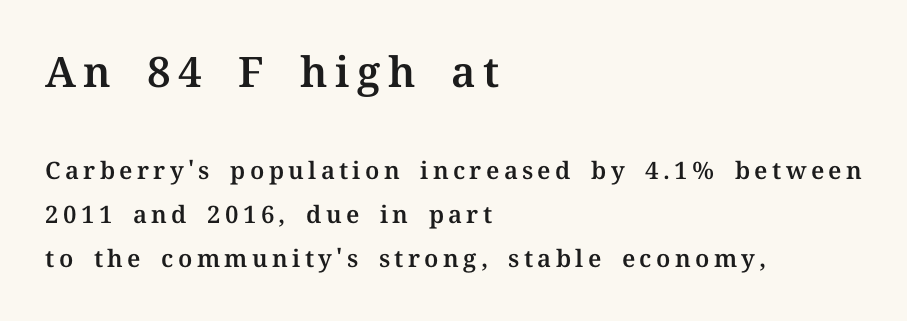
Q: Is the text italic (slanted)? A: No, it is upright.
Q: Is the typeface a serif or a sans-serif typeface? A: Serif.
Q: Is the text underlined? A: No.
Q: How is the paragraph aligned? A: Left-aligned.
Q: Which block of text is set in a larger size, the first (top) or the second (bottom)? A: The first (top) one.
Q: Width (condensed, normal, or wide)? A: Normal.
Q: Stroke contrast? A: Medium.
Q: x-height? A: Medium.
Q: Monospaced? A: No.
